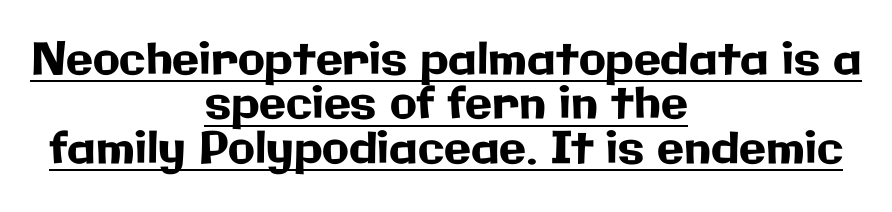
{"serif": "no", "italic": "no", "width": "normal", "stroke_contrast": "low", "x_height": "medium", "monospaced": "no", "underline": "yes", "align": "center", "line_spacing": "tight", "line_spacing_ratio": 1.01, "letter_spacing": "normal", "letter_spacing_em": 0.0, "glyph_px": 44}
